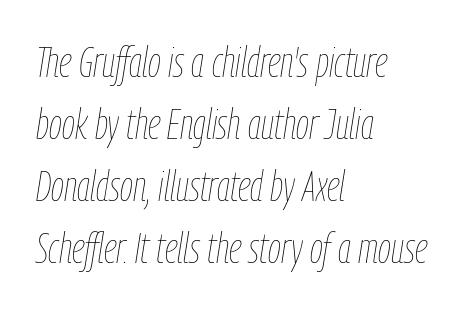
Q: Is the text bold? A: No.
Q: Is the text italic (slanted)? A: Yes, it leans right by about 9 degrees.
Q: Is the text underlined? A: No.
Q: How is the paragraph aligned? A: Left-aligned.
Q: Is the spacing between letters normal or unusually wide? A: Normal.
Q: Is the spacing between lines tight, normal or loose? A: Normal.
Q: Width (condensed, normal, or wide)? A: Condensed.
Q: Stroke contrast? A: Low.
Q: x-height? A: Medium.
Q: Monospaced? A: No.
